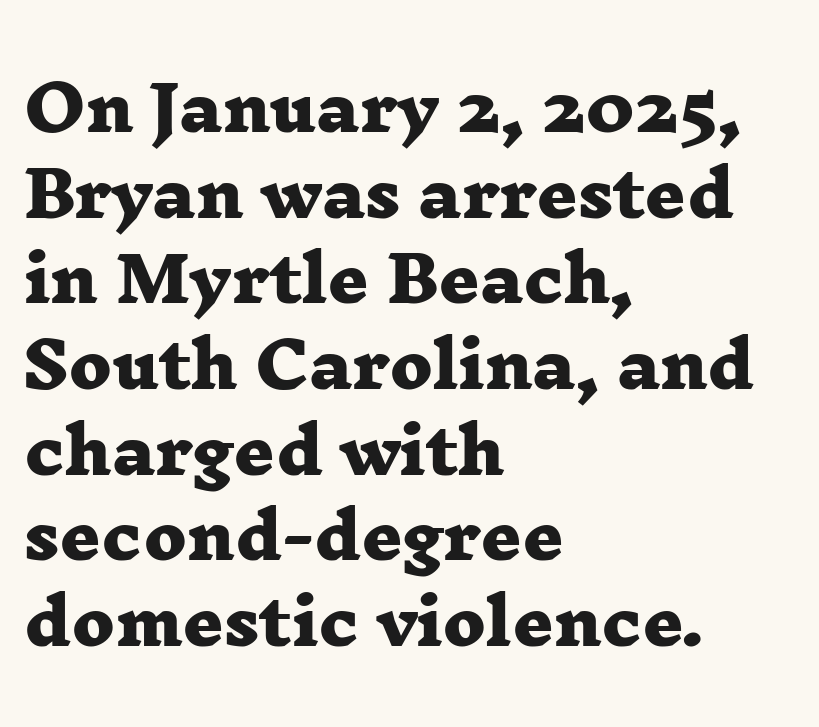
{"serif": "yes", "bold": "yes", "weight": "heavy", "width": "wide", "stroke_contrast": "low", "x_height": "medium", "monospaced": "no", "underline": "no", "align": "left", "line_spacing": "normal", "line_spacing_ratio": 1.36, "letter_spacing": "normal", "letter_spacing_em": 0.0, "glyph_px": 63}
